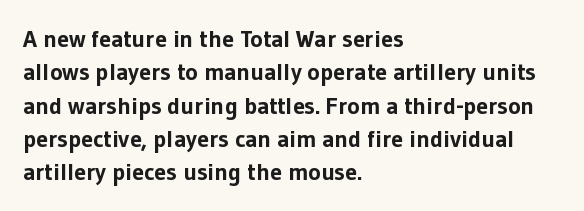
Q: Is the text bold? A: Yes.
Q: Is the text italic (slanted)? A: No, it is upright.
Q: Is the text underlined? A: No.
Q: How is the paragraph aligned? A: Left-aligned.
Q: Is the spacing between letters normal or unusually wide? A: Normal.
Q: Is the spacing between lines tight, normal or loose? A: Normal.
